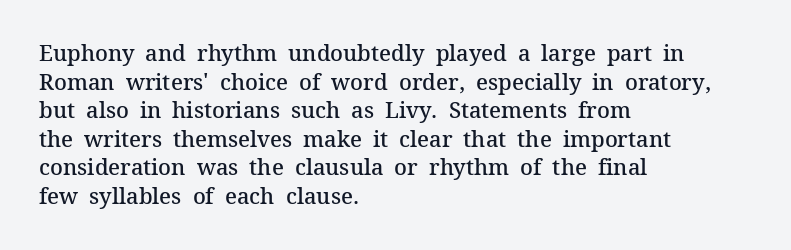
{"italic": "no", "bold": "semi", "underline": "no", "align": "left", "line_spacing": "normal", "line_spacing_ratio": 1.3, "letter_spacing": "normal", "letter_spacing_em": 0.0, "glyph_px": 22}
